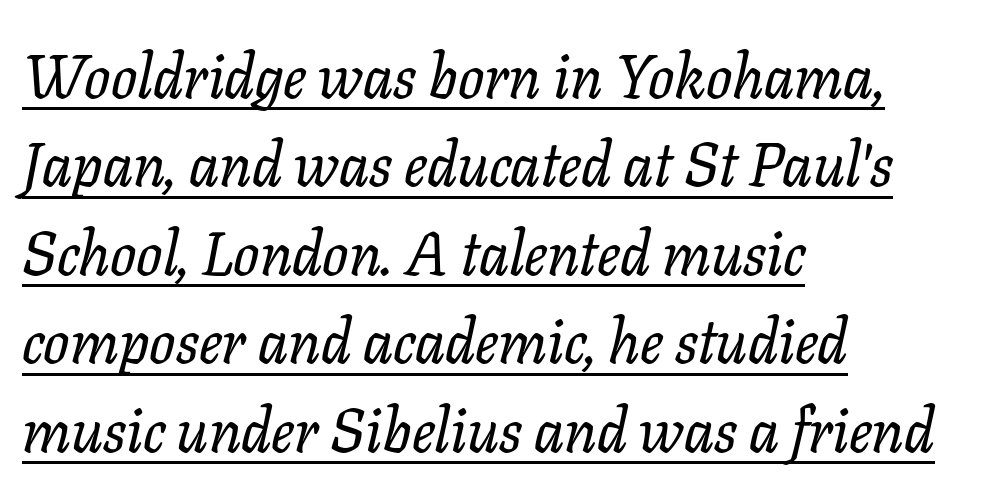
{"serif": "yes", "italic": "yes", "lean": "right", "slant_degrees": 11, "width": "normal", "stroke_contrast": "low", "x_height": "medium", "monospaced": "no", "underline": "yes", "align": "left", "line_spacing": "normal", "line_spacing_ratio": 1.45, "letter_spacing": "normal", "letter_spacing_em": 0.0, "glyph_px": 61}
